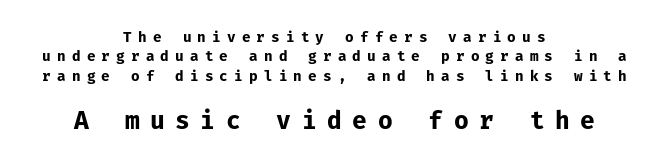
The image shows 24 px bold type, upright; set centered, normal line spacing (1.38x), unusually wide letter spacing (+0.44 em), not underlined; the second (bottom) block is 1.71x larger.
